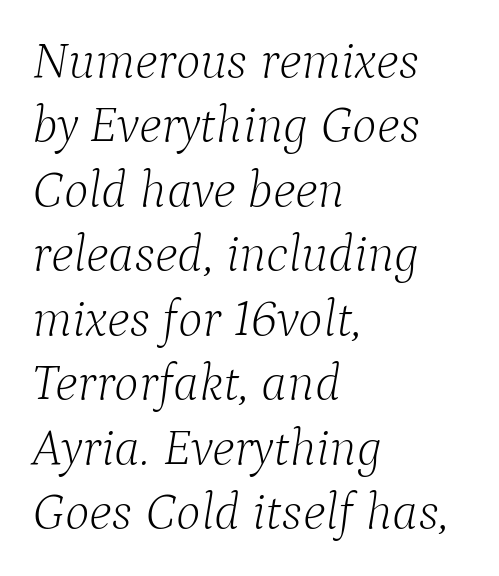
You can tell from the footed stems that serif type was used. Honestly, there is no underline to notice here at all. Short note: letters normally spaced. Proportional: the letters do not fall into vertical columns.
